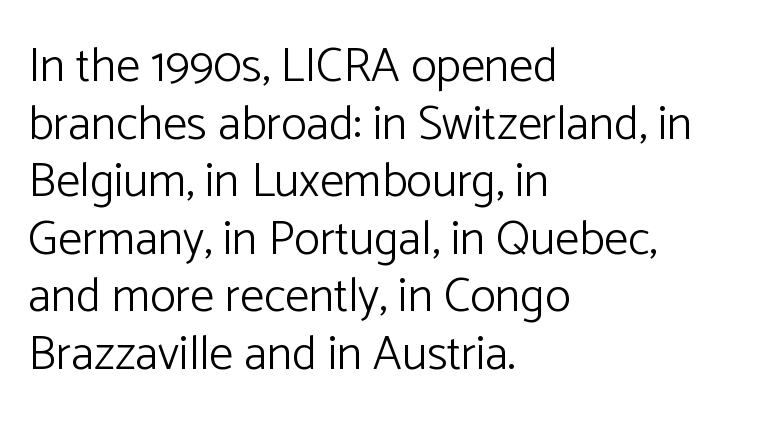
These lines are rendered in a variable-pitch font. The characters are drawn with everyday or finer stroke widths. Just letters on the line, the space beneath them empty. Typeset ragged right — the left edge is the straight one. In terms of letterspacing, this is plain default setting.
